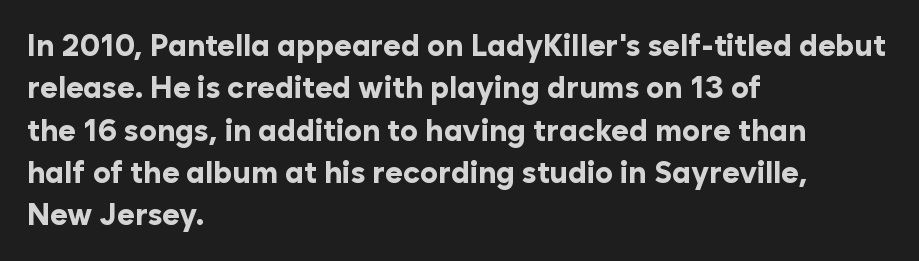
The face used here is a sans, in the tradition of grotesques and geometrics. Style check: upright. In terms of leading, this rendering sits right in the middle. The space directly below the letters is spotless. Looks like regular typesetting: each glyph gets only the width it needs.
